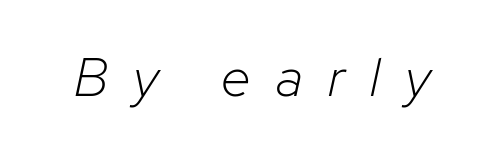
Honestly, there is no underline to notice here at all. Between one letter and the next there's a generous, obvious gap. The font sits on the lighter half of the weight spectrum, regular included. Do the characters align in a grid? No, the font is proportional. The rendering applies a slant to the glyphs.
